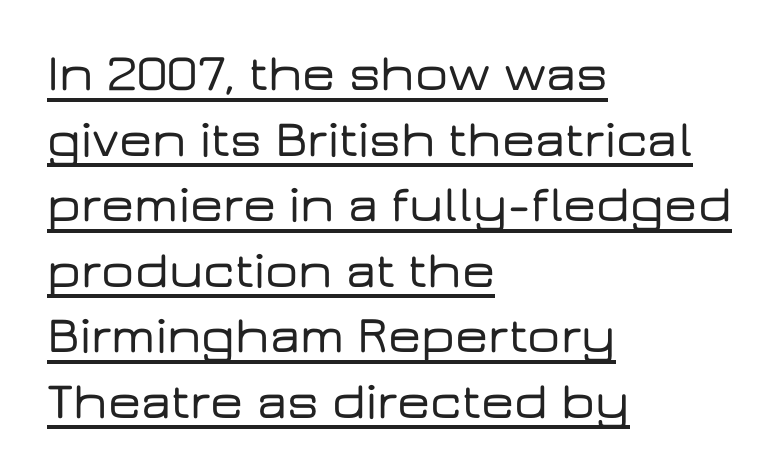
The image shows 52 px wide sans-serif type, upright; set left-aligned, normal line spacing (1.26x), normal letter spacing, underlined; low stroke contrast and a medium x-height.
